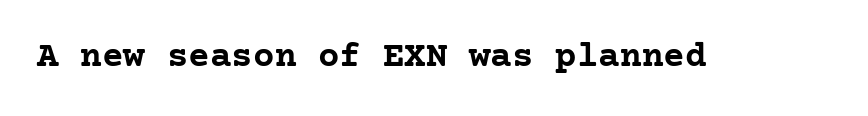
The face used here has the dense, thick strokes of a bold. Honestly, there is no underline to notice here at all. The type is set solid horizontally, with unmodified tracking. You can tell from the footed stems that serif type was used. Vertical strokes here are truly vertical.
